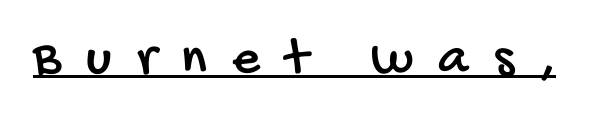
{"serif": "no", "width": "condensed", "stroke_contrast": "low", "x_height": "large", "monospaced": "no", "underline": "yes", "letter_spacing": "wide", "letter_spacing_em": 0.47, "glyph_px": 54}
